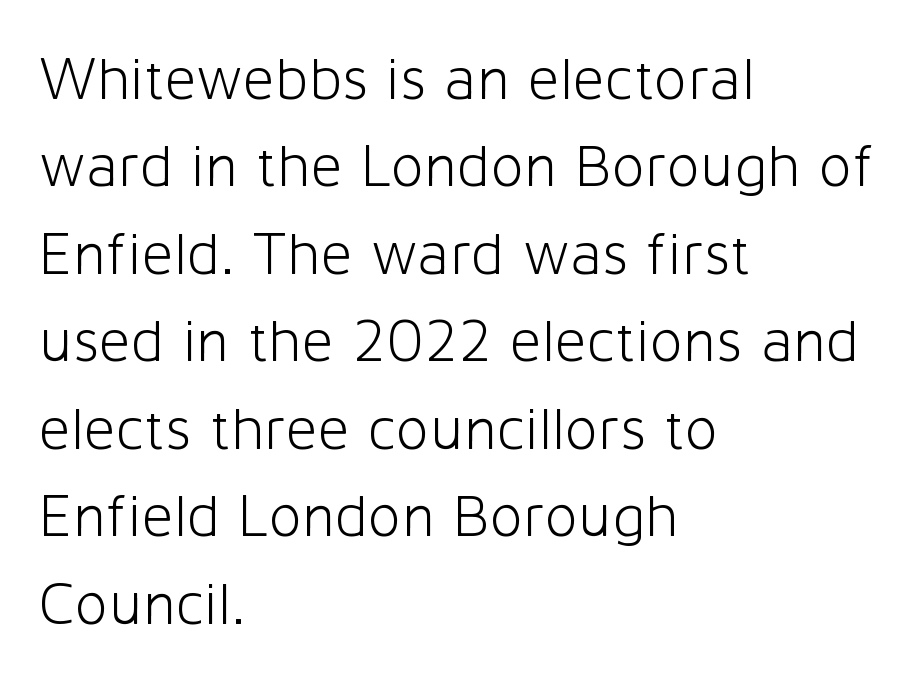
The image shows 62 px light sans-serif type, upright; set left-aligned, normal line spacing (1.41x), normal letter spacing, not underlined; low stroke contrast and a medium x-height.
